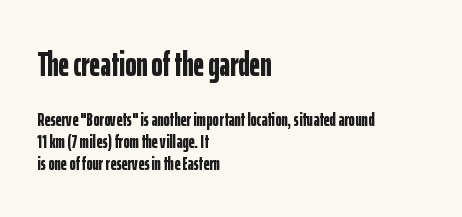
The image shows 34 px bold, condensed sans-serif type, upright; set left-aligned, line spacing 1.17x, normal letter spacing, not underlined; the first (top) block is 1.79x larger; low stroke contrast and a medium x-height.
